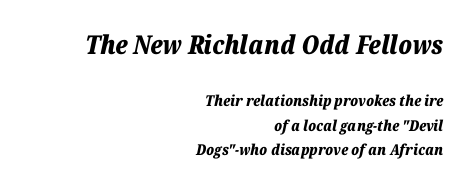
The image shows 26 px bold type, italic (leaning right); set right-aligned, normal line spacing (1.63x), normal letter spacing, not underlined; the first (top) block is 1.73x larger.
